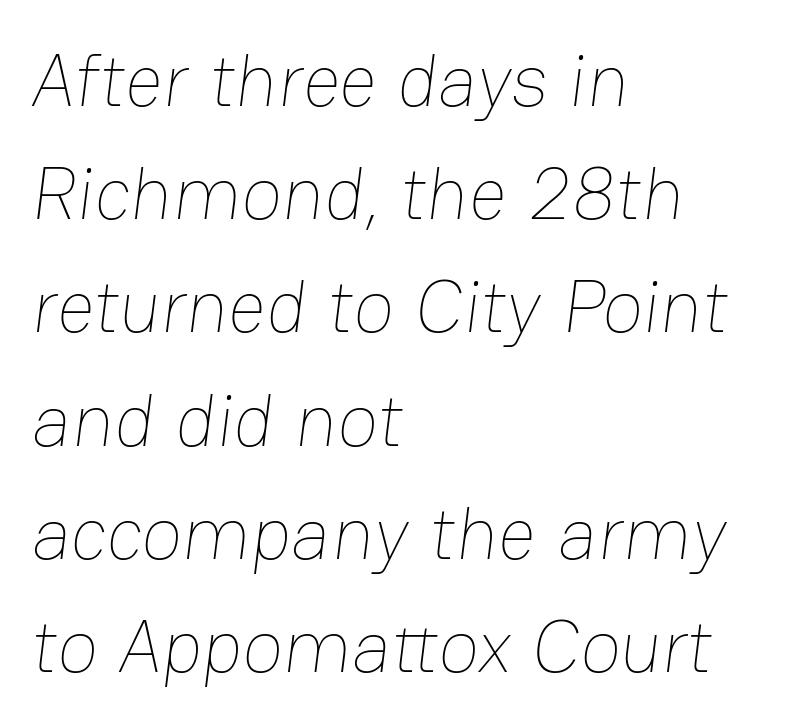
{"bold": "no", "weight": "thin", "width": "normal", "stroke_contrast": "low", "x_height": "medium", "monospaced": "no", "underline": "no", "align": "left", "line_spacing": "normal", "line_spacing_ratio": 1.51, "letter_spacing": "normal", "letter_spacing_em": 0.0, "glyph_px": 75}
